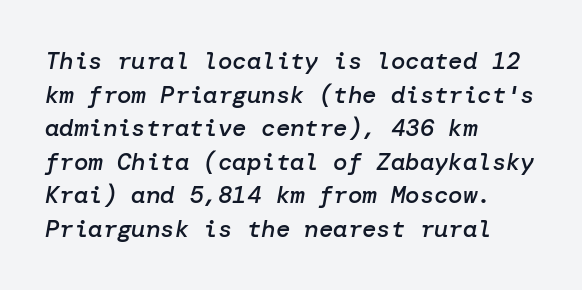
The image shows 24 px text type, italic (leaning right); set left-aligned, normal line spacing (1.4x), normal letter spacing, not underlined.
